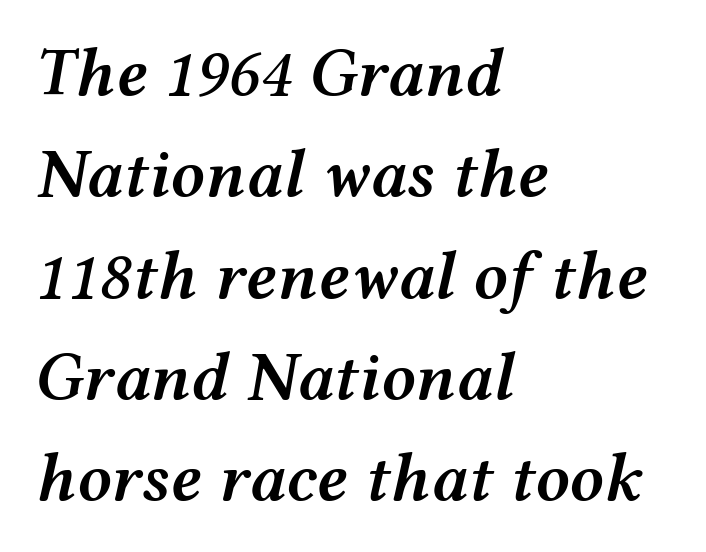
The image shows 68 px semibold, wide type, italic (leaning right); set left-aligned, normal line spacing (1.49x), normal letter spacing, not underlined; medium stroke contrast and a medium x-height.
